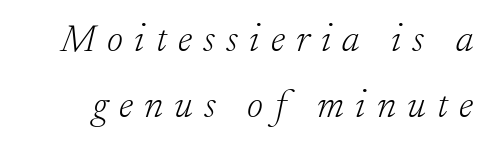
Q: Is the text bold? A: No.
Q: Is the text italic (slanted)? A: Yes, it leans right by about 17 degrees.
Q: Is the typeface a serif or a sans-serif typeface? A: Serif.
Q: Is the text underlined? A: No.
Q: Is the spacing between letters normal or unusually wide? A: Unusually wide.
Q: Is the spacing between lines tight, normal or loose? A: Normal.
Q: Width (condensed, normal, or wide)? A: Normal.
Q: Stroke contrast? A: Low.
Q: x-height? A: Small.
Q: Monospaced? A: No.
